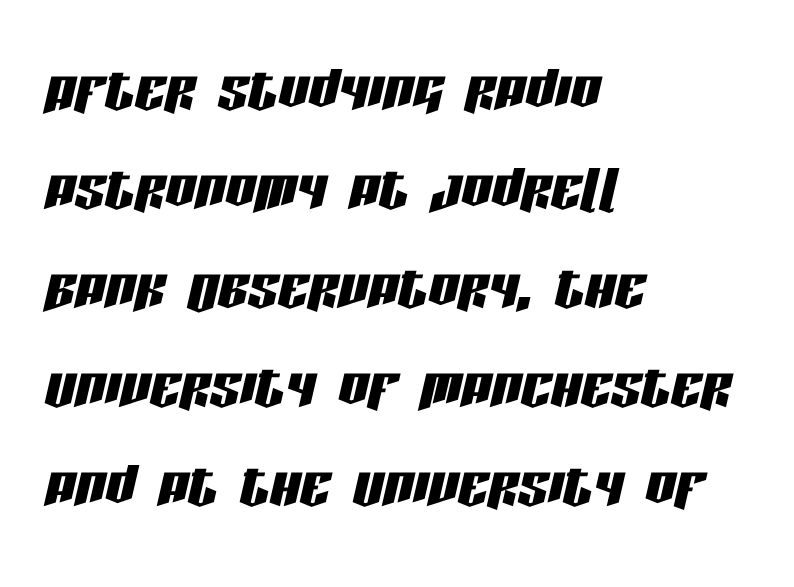
{"italic": "yes", "lean": "right", "slant_degrees": 13, "width": "condensed", "stroke_contrast": "low", "x_height": "large", "monospaced": "no", "underline": "no", "align": "left", "line_spacing": "normal", "line_spacing_ratio": 1.32, "letter_spacing": "normal", "letter_spacing_em": 0.0, "glyph_px": 75}
